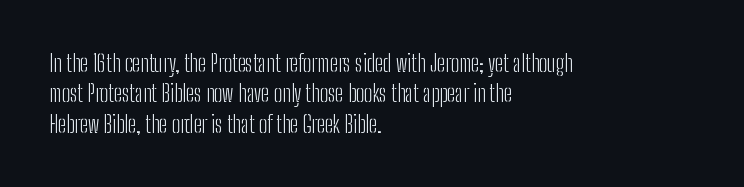
The space directly below the letters is spotless. Caption: standard tracking, unaltered. Vertically, the passage feels balanced, rows spaced as you'd expect. Does the lettering tilt? It doesn't — this is upright.
